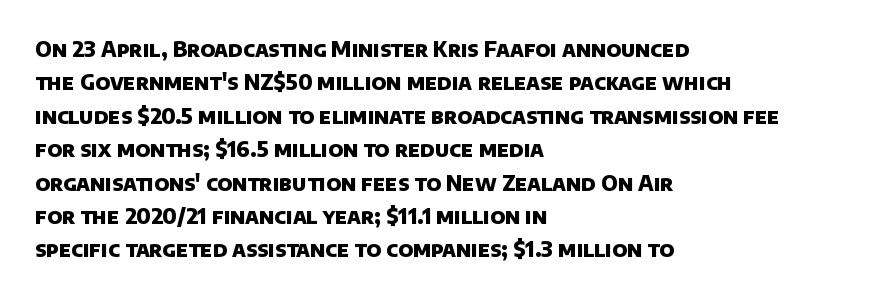
In terms of leading, this rendering sits right in the middle. Check the space under the baseline: it is left empty. What stands out about the letter spacing? Nothing — it is the standard amount. Alignment: flush left. Its strokes are broad and dark, the hallmark of bold type.
